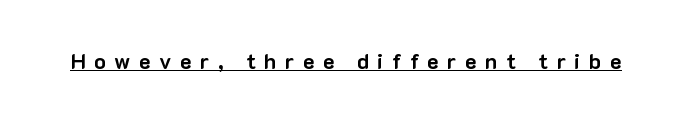
{"italic": "no", "bold": "yes", "underline": "yes", "letter_spacing": "wide", "letter_spacing_em": 0.38, "glyph_px": 22}
